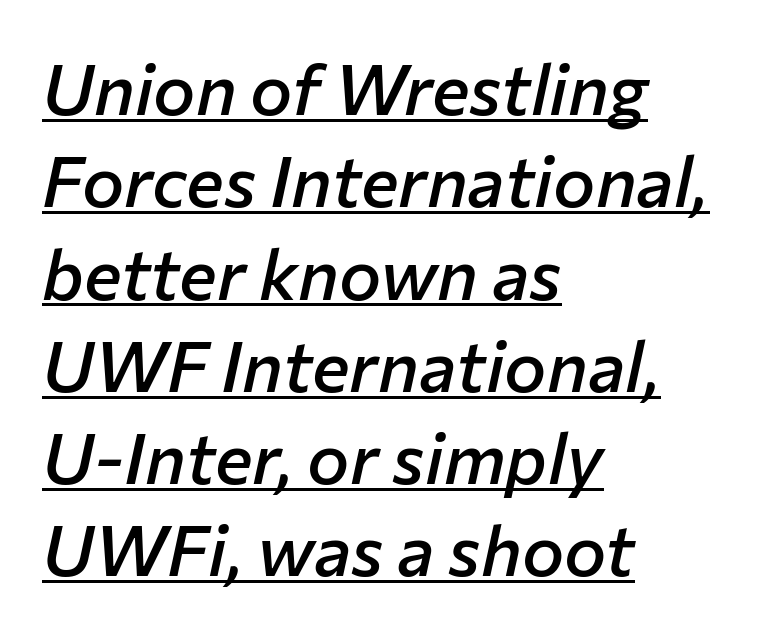
Q: Is the text bold? A: Semi-bold.
Q: Is the text italic (slanted)? A: Yes, it leans right by about 12 degrees.
Q: Is the text underlined? A: Yes.
Q: How is the paragraph aligned? A: Left-aligned.
Q: Is the spacing between letters normal or unusually wide? A: Normal.
Q: Is the spacing between lines tight, normal or loose? A: Normal.
Q: Width (condensed, normal, or wide)? A: Normal.
Q: Stroke contrast? A: Low.
Q: x-height? A: Medium.
Q: Monospaced? A: No.
